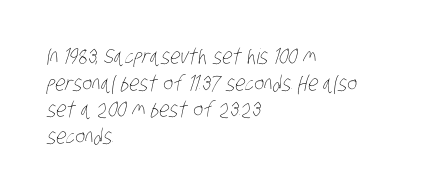
These lines are set flush left with a ragged right edge. How are the letters spaced? Ordinarily, with no added tracking. Each stroke keeps to a modest, everyday thickness or less. The line-height multiplier appears to be the usual default. Descender tails drop into unmarked territory.
